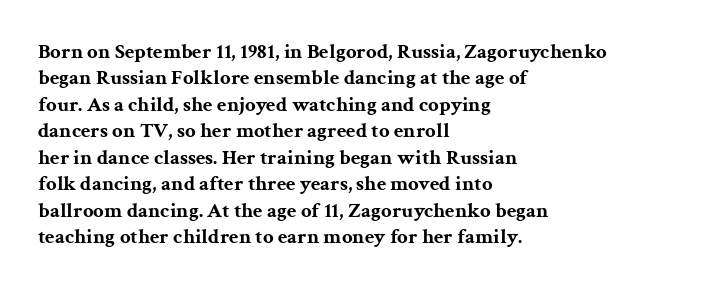
Q: Is the text bold? A: Yes.
Q: Is the text italic (slanted)? A: No, it is upright.
Q: Is the text underlined? A: No.
Q: How is the paragraph aligned? A: Left-aligned.
Q: Is the spacing between letters normal or unusually wide? A: Normal.
Q: Is the spacing between lines tight, normal or loose? A: Normal.
